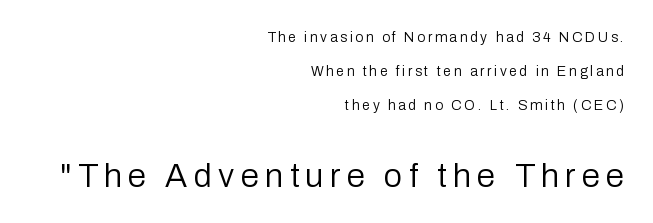
The space between consecutive lines is lavish. Every stem runs plumb, perpendicular to the baseline. This sample has the flowing, uneven cadence of proportional lettering. Any mark beneath the type? The region is blank. The typesetter chose a ragged-left arrangement here.
